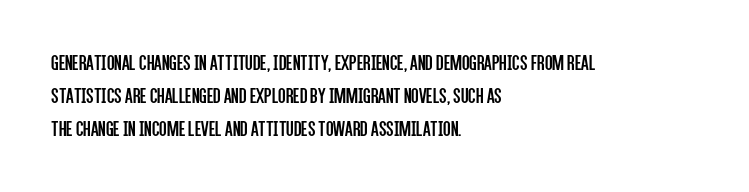
{"italic": "no", "bold": "no", "underline": "no", "align": "left", "line_spacing": "normal", "line_spacing_ratio": 1.49, "letter_spacing": "normal", "letter_spacing_em": 0.0, "glyph_px": 22}
